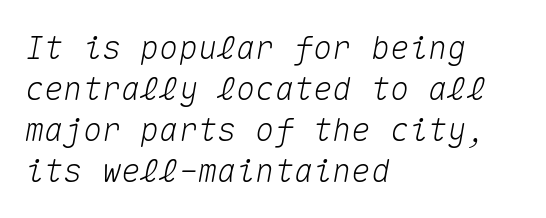
In terms of leading, this rendering sits right in the middle. Looks like terminal output: every glyph gets an equal slot. Where is the straight margin? On the left. The passage shown is not underscored anywhere. In terms of letterspacing, this is plain default setting.
